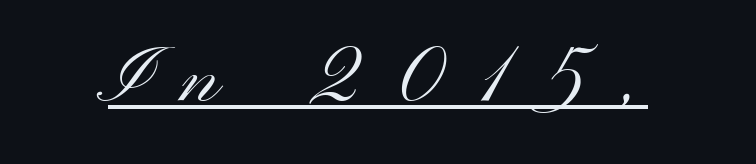
Q: Is the text bold? A: No.
Q: Is the text italic (slanted)? A: Yes.
Q: Is the typeface a serif or a sans-serif typeface? A: Sans-serif.
Q: Is the text underlined? A: Yes.
Q: Is the spacing between letters normal or unusually wide? A: Unusually wide.
Q: Width (condensed, normal, or wide)? A: Wide.
Q: Stroke contrast? A: Medium.
Q: x-height? A: Small.
Q: Monospaced? A: No.
